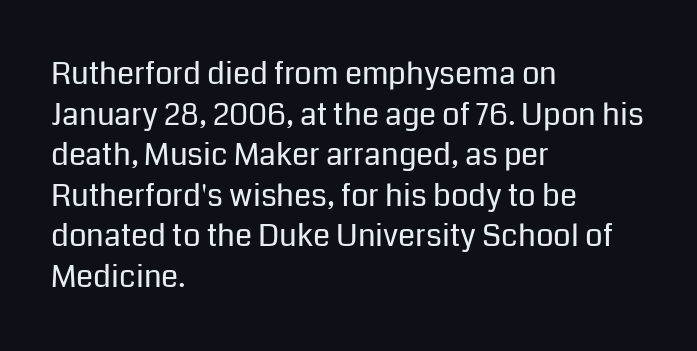
{"serif": "no", "italic": "no", "bold": "no", "weight": "regular", "width": "normal", "stroke_contrast": "low", "x_height": "medium", "monospaced": "no", "underline": "no", "align": "left", "line_spacing": "normal", "line_spacing_ratio": 1.31, "letter_spacing": "normal", "letter_spacing_em": 0.0, "glyph_px": 31}
